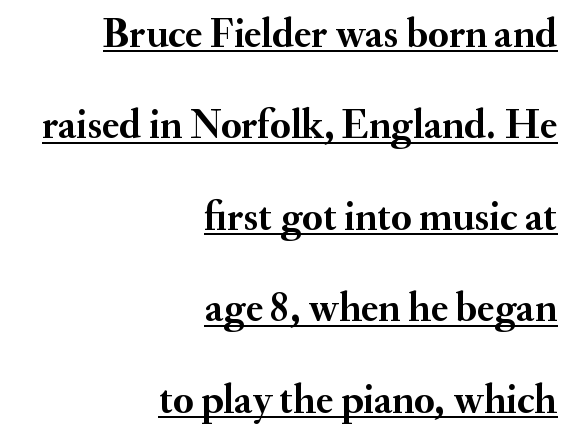
Weight: bold. A baseline rule has been typeset under these characters. Every row of glyphs terminates at an identical x-position on the right. Think of a printed novel: that variable character pitch is what you see here. Ascenders rise straight up at ninety degrees. Look at the bottom of the vertical strokes: they flare into serifs here.
